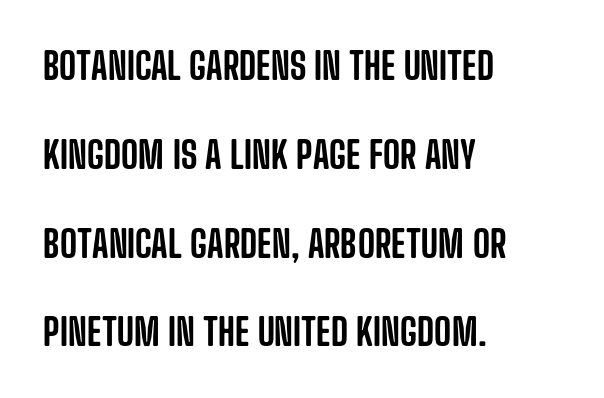
The image shows 37 px condensed sans-serif type, upright; set left-aligned, loose line spacing (2.4x), normal letter spacing, not underlined; low stroke contrast and a large x-height.
